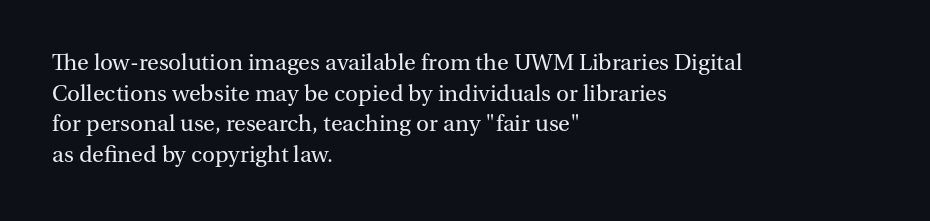
Is the type heavy? It reads as light-to-regular instead. Leftover space on each line is placed entirely after the last word. Characters follow at the spacing the type designer built in. The passage shown stacks its lines at a standard gap.
